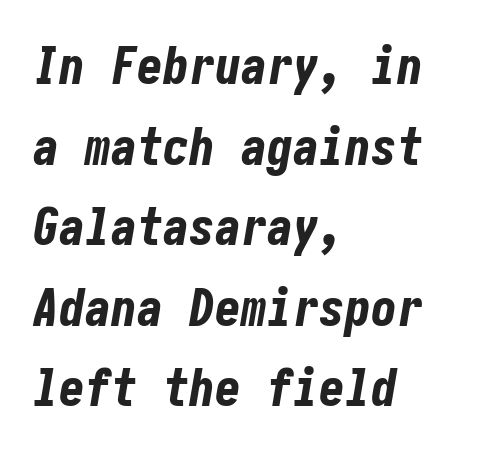
The tracking reads as untouched default to a designer's eye. The zone under the glyphs is completely vacant. Typeset ragged right — the left edge is the straight one. Whoever set this chose a conventional vertical rhythm.
